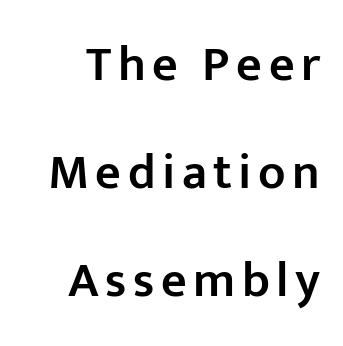
The image shows 50 px semibold sans-serif type, upright; set right-aligned, loose line spacing (2.16x), not underlined; low stroke contrast and a medium x-height.
